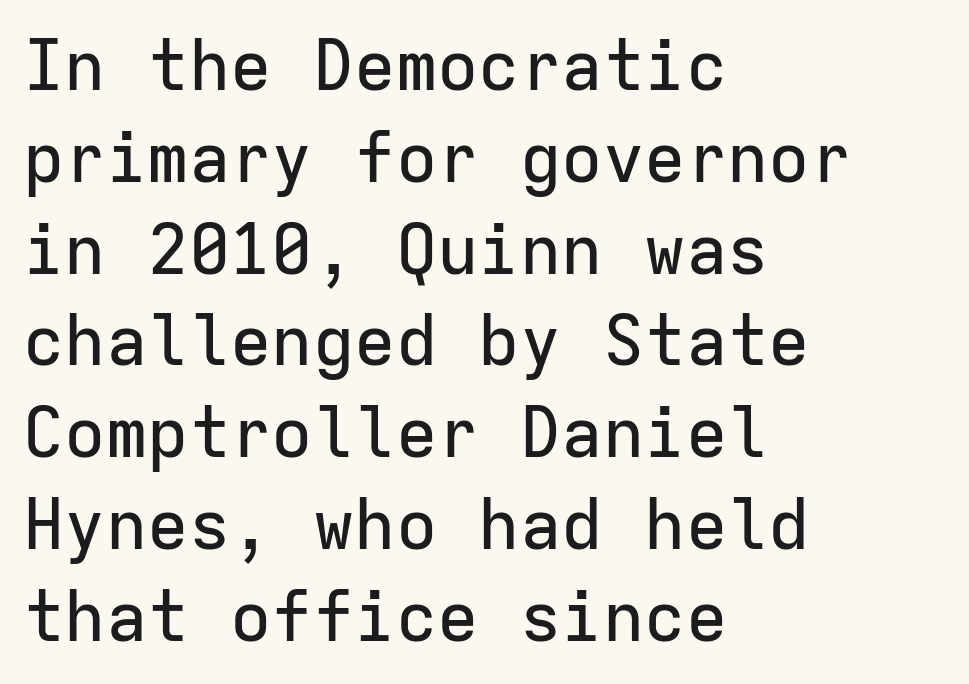
The passage shown is typeset with a sans-serif family. The type sits square on the baseline with zero lean. This rendering features lettering with no underline. This sample is left-justified, so line endings fall wherever the words run out.
